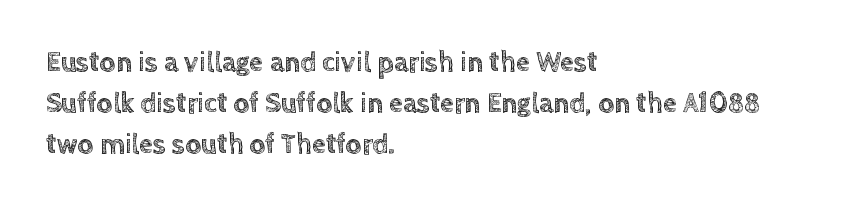
Q: Is the text italic (slanted)? A: No, it is upright.
Q: Is the text underlined? A: No.
Q: How is the paragraph aligned? A: Left-aligned.
Q: Is the spacing between letters normal or unusually wide? A: Normal.
Q: Is the spacing between lines tight, normal or loose? A: Normal.
Q: Width (condensed, normal, or wide)? A: Normal.
Q: x-height? A: Large.
Q: Monospaced? A: No.
